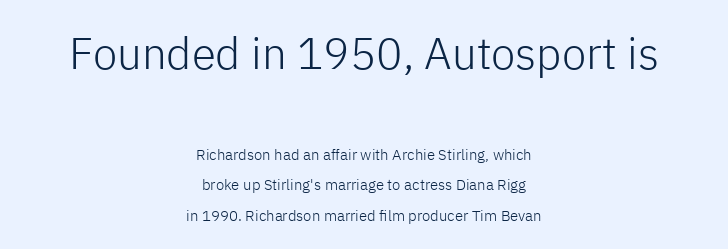
Q: Is the text bold? A: No.
Q: Is the text italic (slanted)? A: No, it is upright.
Q: Is the typeface a serif or a sans-serif typeface? A: Sans-serif.
Q: Is the text underlined? A: No.
Q: How is the paragraph aligned? A: Centered.
Q: Is the spacing between letters normal or unusually wide? A: Normal.
Q: Is the spacing between lines tight, normal or loose? A: Loose.
Q: Which block of text is set in a larger size, the first (top) or the second (bottom)? A: The first (top) one.
Q: Width (condensed, normal, or wide)? A: Normal.
Q: Stroke contrast? A: Low.
Q: x-height? A: Medium.
Q: Monospaced? A: No.
